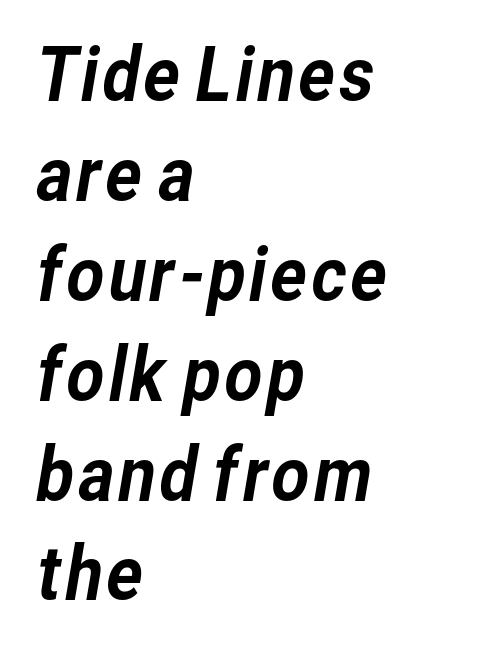
The image shows 74 px sans-serif type; set left-aligned, normal line spacing (1.35x), normal letter spacing, not underlined; low stroke contrast and a medium x-height.
